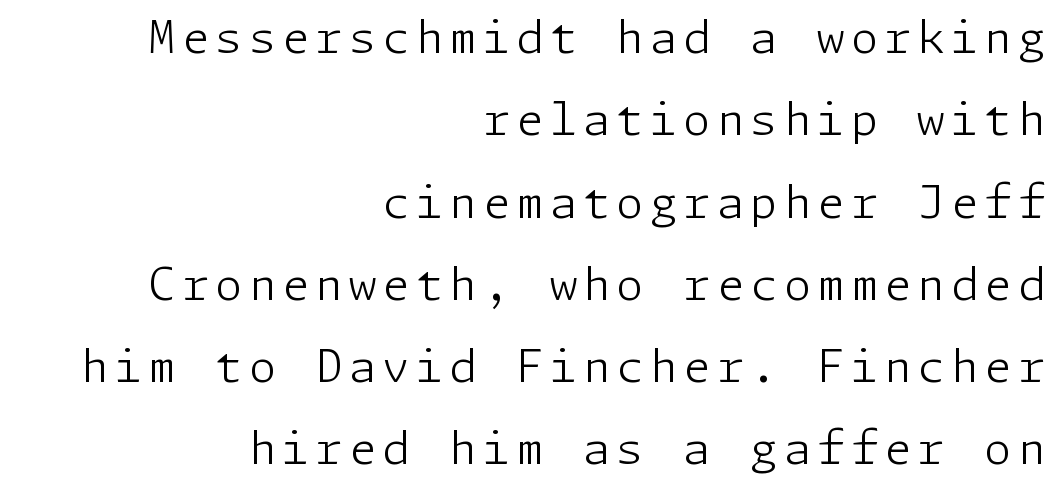
Beneath every word, the page is bare. Leftover space on each line is placed entirely before the opening word. Serifs: no, the terminals of the letterforms are clean. Posture: upright roman. Stems and bowls with no extra thickness — not bold.
